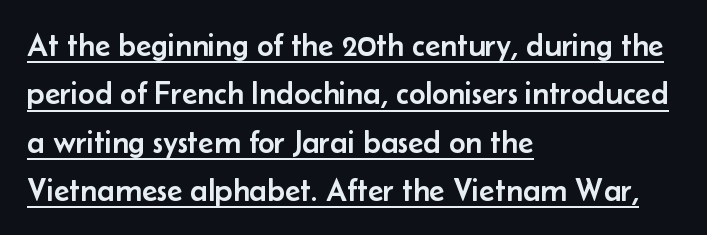
{"serif": "no", "italic": "no", "width": "normal", "stroke_contrast": "low", "x_height": "small", "monospaced": "no", "underline": "yes", "align": "left", "line_spacing": "normal", "line_spacing_ratio": 1.51, "letter_spacing": "normal", "letter_spacing_em": 0.0, "glyph_px": 32}
